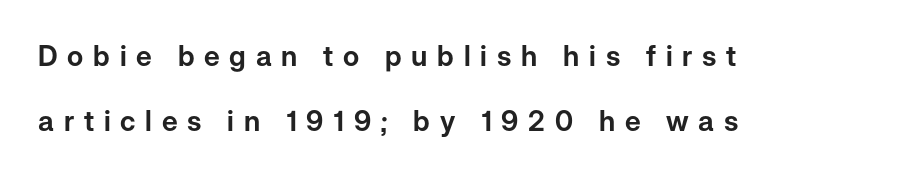
These lines are rendered in a variable-pitch font. Horizontally, the lines are justified to the leading edge only. The letterforms stand isolated, each surrounded by extra space. Quick note: interline space is abundant.
